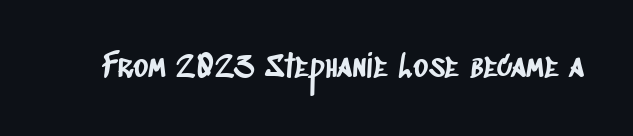
The space directly below the letters is spotless. Look at the tracking — it's just the regular setting, nothing added. Note the varied advance widths — an 'i' is clearly narrower than an 'm'. Is this a sans? Yes — the strokes have no serifs.
